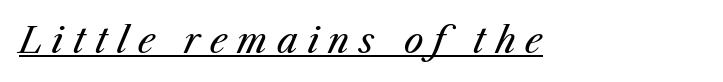
Q: Is the text bold? A: No.
Q: Is the text italic (slanted)? A: Yes, it leans right by about 23 degrees.
Q: Is the text underlined? A: Yes.
Q: Is the spacing between letters normal or unusually wide? A: Unusually wide.
Q: Width (condensed, normal, or wide)? A: Normal.
Q: Stroke contrast? A: Medium.
Q: x-height? A: Medium.
Q: Monospaced? A: No.
